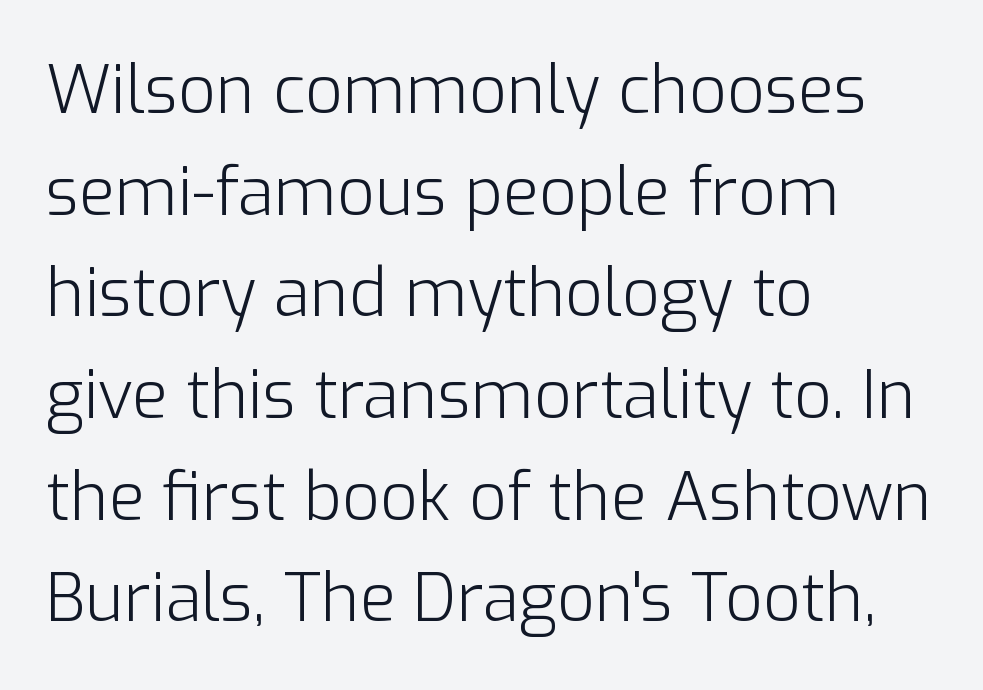
The image shows 66 px light sans-serif type, upright; set left-aligned, normal line spacing (1.54x), normal letter spacing, not underlined; low stroke contrast and a medium x-height.
